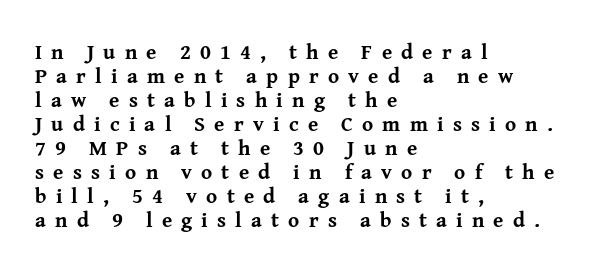
The rendering anchors every line to the left-hand side. These lines carry a lot of weight — the face is fully bold. Beneath every word, the page is bare. Every stem runs plumb, perpendicular to the baseline.
